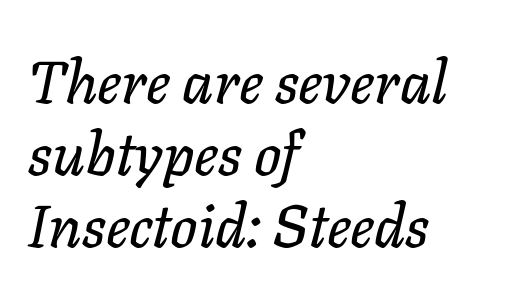
The image shows 60 px text type, italic (leaning right); set left-aligned, line spacing 1.2x, normal letter spacing, not underlined; low stroke contrast and a medium x-height.
